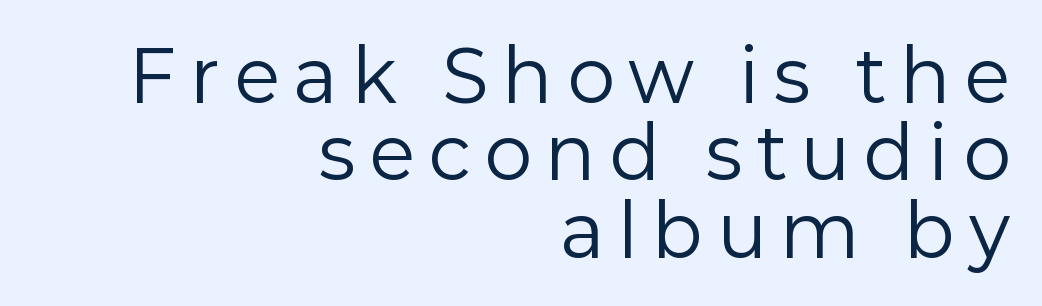
Q: Is the text bold? A: No.
Q: Is the text italic (slanted)? A: No, it is upright.
Q: Is the typeface a serif or a sans-serif typeface? A: Sans-serif.
Q: Is the text underlined? A: No.
Q: How is the paragraph aligned? A: Right-aligned.
Q: Is the spacing between letters normal or unusually wide? A: Unusually wide.
Q: Is the spacing between lines tight, normal or loose? A: Tight.
Q: Width (condensed, normal, or wide)? A: Normal.
Q: Stroke contrast? A: Low.
Q: x-height? A: Medium.
Q: Monospaced? A: No.
